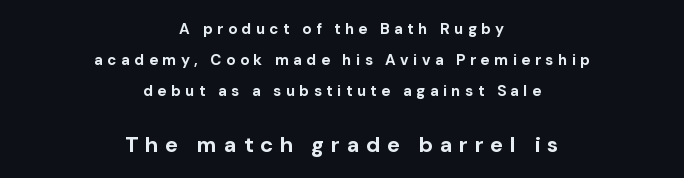
Q: Is the text bold? A: Yes.
Q: Is the text italic (slanted)? A: No, it is upright.
Q: Is the text underlined? A: No.
Q: How is the paragraph aligned? A: Centered.
Q: Is the spacing between letters normal or unusually wide? A: Unusually wide.
Q: Is the spacing between lines tight, normal or loose? A: Loose.
Q: Which block of text is set in a larger size, the first (top) or the second (bottom)? A: The second (bottom) one.
